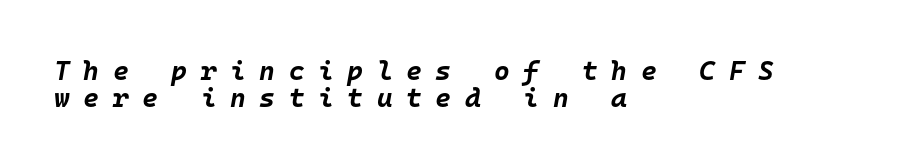
{"italic": "yes", "lean": "right", "slant_degrees": 10, "bold": "yes", "underline": "no", "align": "left", "line_spacing": "tight", "line_spacing_ratio": 1.0, "letter_spacing": "wide", "letter_spacing_em": 0.5, "glyph_px": 27}
